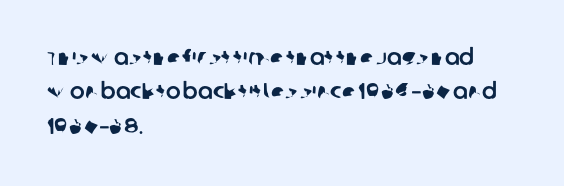
{"underline": "no", "align": "left", "line_spacing": "normal", "line_spacing_ratio": 1.56, "letter_spacing": "normal", "letter_spacing_em": 0.0, "glyph_px": 22}
